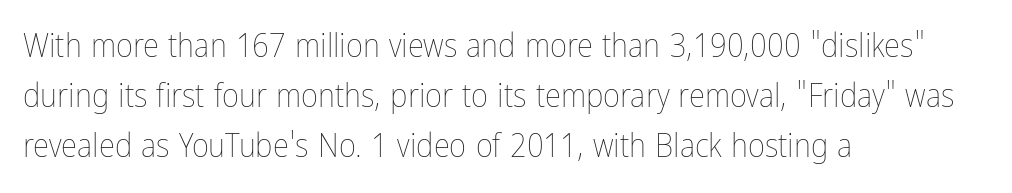
The image shows 33 px thin, condensed type, upright; set left-aligned, normal line spacing (1.52x), normal letter spacing, not underlined; low stroke contrast and a medium x-height.
